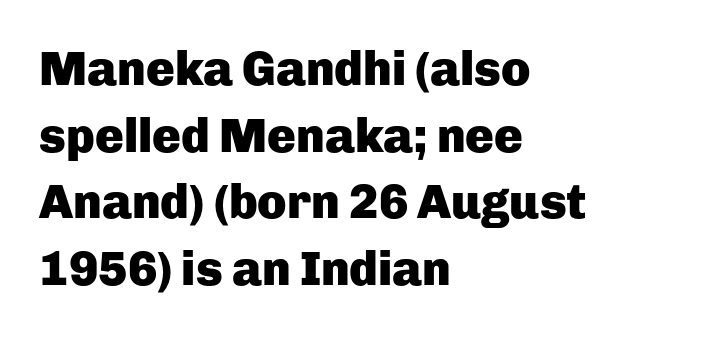
The ragged edge is on the right, which tells us the setting is flush left. I'd call this a sans setting — the letters go barefoot. This rendering features lettering with no underline. Note the varied advance widths — an 'i' is clearly narrower than an 'm'. A roman cut, with each character standing at attention.
